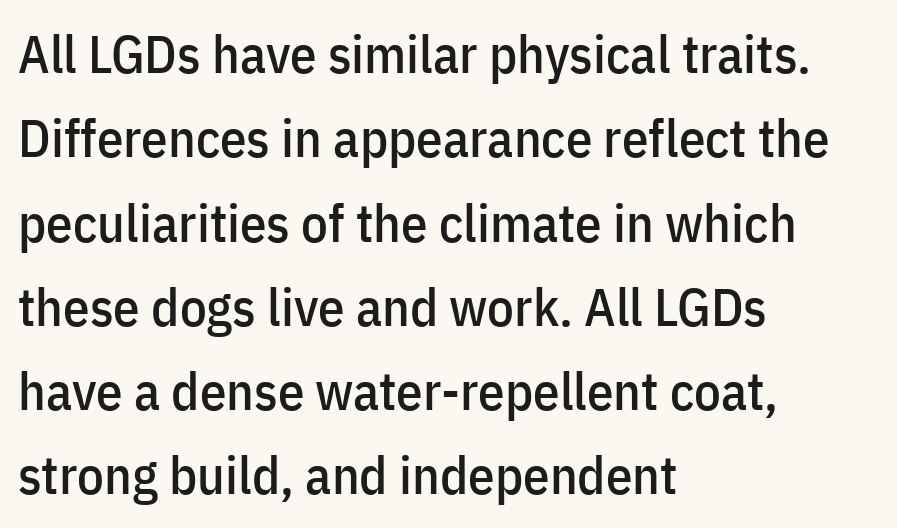
The image shows 53 px condensed sans-serif type, upright; set left-aligned, normal line spacing (1.59x), normal letter spacing, not underlined; low stroke contrast and a medium x-height.
